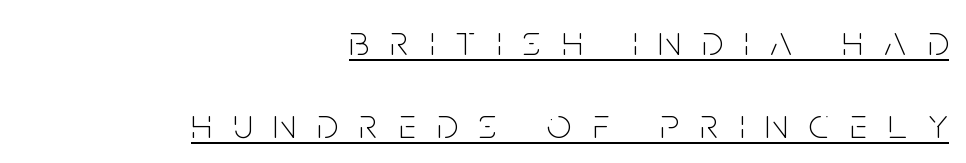
The image shows 43 px thin, condensed sans-serif type, upright; set right-aligned, loose line spacing (1.93x), unusually wide letter spacing (+0.5 em), underlined; low stroke contrast and a large x-height.
